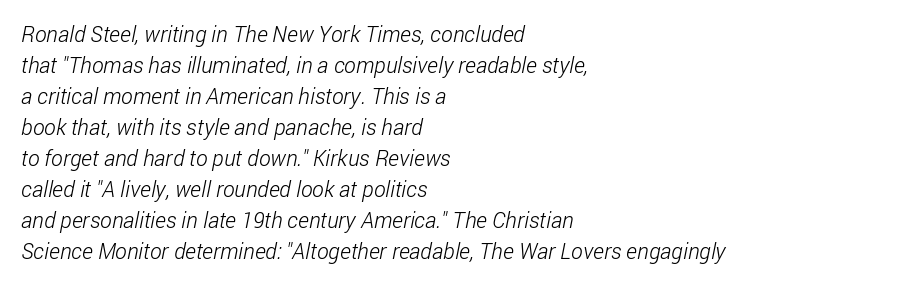
Q: Is the text bold? A: No.
Q: Is the text underlined? A: No.
Q: How is the paragraph aligned? A: Left-aligned.
Q: Is the spacing between letters normal or unusually wide? A: Normal.
Q: Is the spacing between lines tight, normal or loose? A: Normal.
